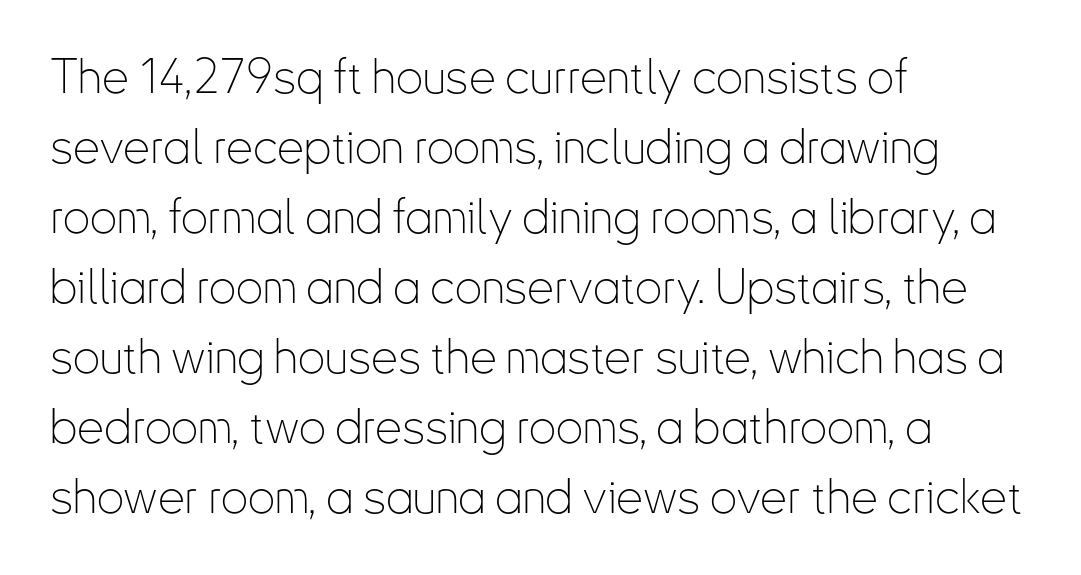
{"serif": "no", "italic": "no", "bold": "no", "weight": "thin", "width": "condensed", "stroke_contrast": "low", "x_height": "small", "monospaced": "no", "underline": "no", "align": "left", "line_spacing": "normal", "line_spacing_ratio": 1.46, "letter_spacing": "normal", "letter_spacing_em": 0.0, "glyph_px": 48}
